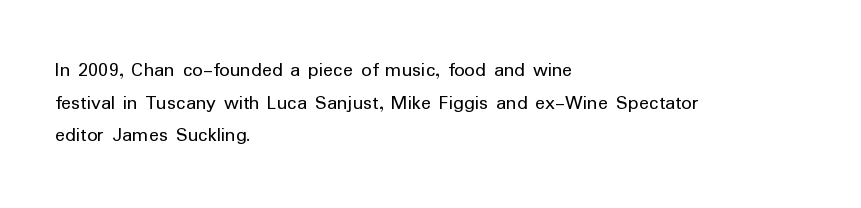
The axis of the letterforms is exactly vertical. Here the glyphs are tracked normally, forming tight word shapes. Descenders hang freely into open space. Line beginnings align vertically; line endings do not. The rows are spaced the way most documents space them.
